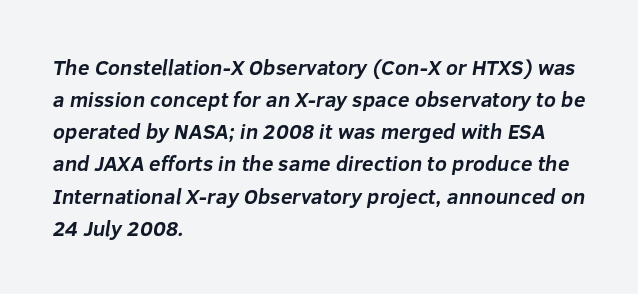
{"bold": "yes", "underline": "no", "align": "left", "line_spacing": "normal", "line_spacing_ratio": 1.53, "letter_spacing": "normal", "letter_spacing_em": 0.0, "glyph_px": 21}
